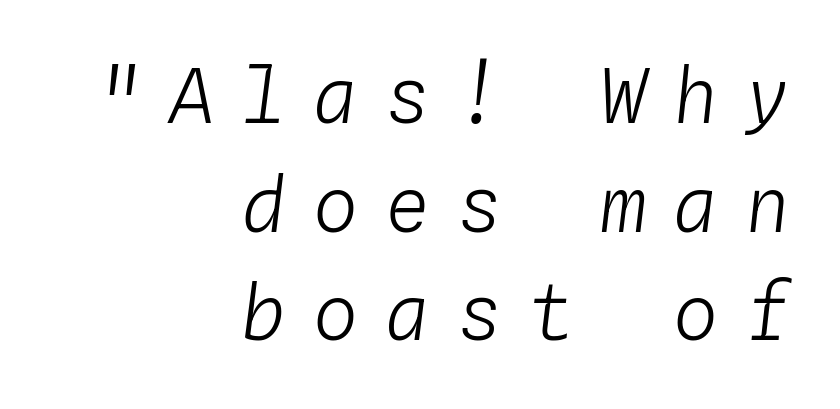
Q: Is the text bold? A: No.
Q: Is the text italic (slanted)? A: Yes, it leans right by about 4 degrees.
Q: Is the text underlined? A: No.
Q: How is the paragraph aligned? A: Right-aligned.
Q: Is the spacing between letters normal or unusually wide? A: Unusually wide.
Q: Is the spacing between lines tight, normal or loose? A: Normal.
Q: Width (condensed, normal, or wide)? A: Normal.
Q: Stroke contrast? A: Low.
Q: x-height? A: Medium.
Q: Monospaced? A: Yes.
